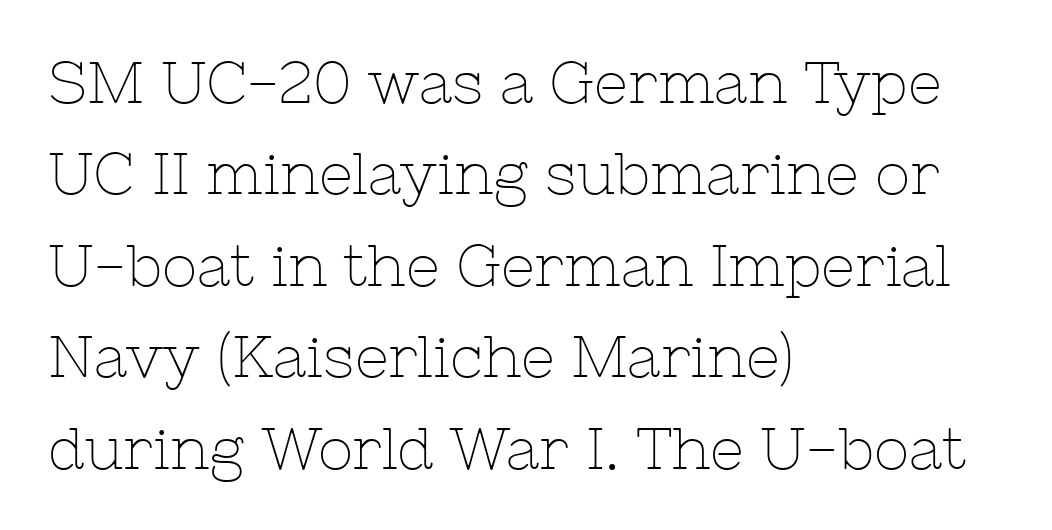
Q: Is the text bold? A: No.
Q: Is the text italic (slanted)? A: No, it is upright.
Q: Is the typeface a serif or a sans-serif typeface? A: Serif.
Q: Is the text underlined? A: No.
Q: How is the paragraph aligned? A: Left-aligned.
Q: Is the spacing between letters normal or unusually wide? A: Normal.
Q: Is the spacing between lines tight, normal or loose? A: Normal.
Q: Width (condensed, normal, or wide)? A: Normal.
Q: Stroke contrast? A: Low.
Q: x-height? A: Medium.
Q: Monospaced? A: No.
